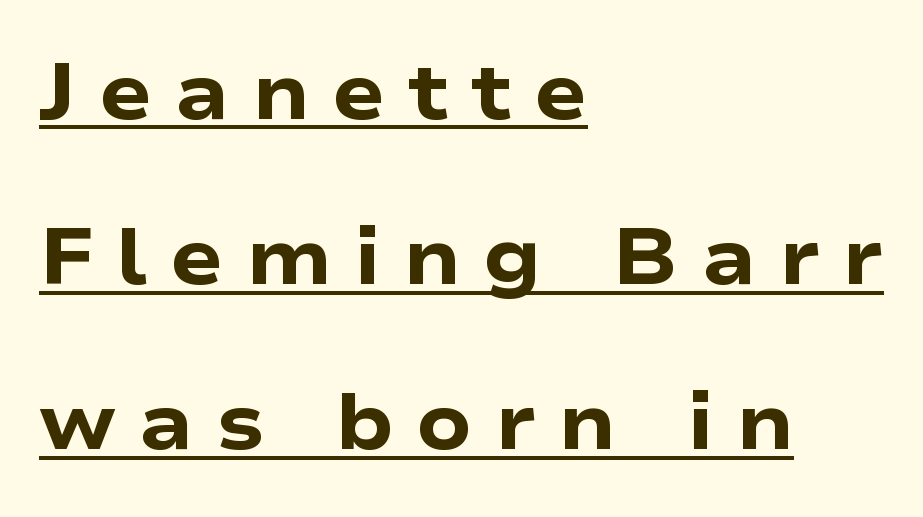
Q: Is the text bold? A: Yes.
Q: Is the text italic (slanted)? A: No, it is upright.
Q: Is the typeface a serif or a sans-serif typeface? A: Sans-serif.
Q: Is the text underlined? A: Yes.
Q: How is the paragraph aligned? A: Left-aligned.
Q: Is the spacing between letters normal or unusually wide? A: Unusually wide.
Q: Is the spacing between lines tight, normal or loose? A: Loose.
Q: Width (condensed, normal, or wide)? A: Wide.
Q: Stroke contrast? A: Low.
Q: x-height? A: Medium.
Q: Monospaced? A: No.
